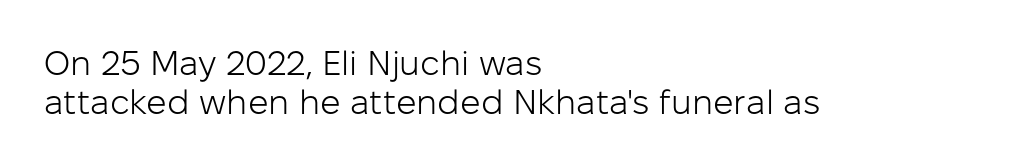
{"serif": "no", "italic": "no", "bold": "no", "weight": "light", "width": "normal", "stroke_contrast": "low", "x_height": "medium", "monospaced": "no", "underline": "no", "align": "left", "line_spacing": "tight", "line_spacing_ratio": 1.15, "letter_spacing": "normal", "letter_spacing_em": 0.0, "glyph_px": 34}
